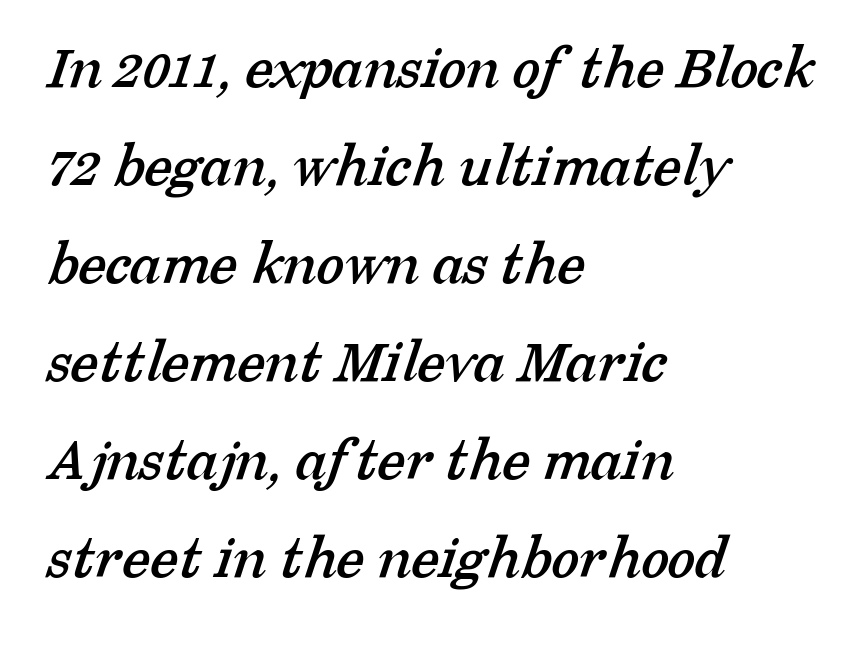
Does the leading feel generous? No, just average. Type style note: has serifs. The space beneath each line is pristine and unruled. Is this a fixed-width face? No — the glyphs have proportional, varying widths.
